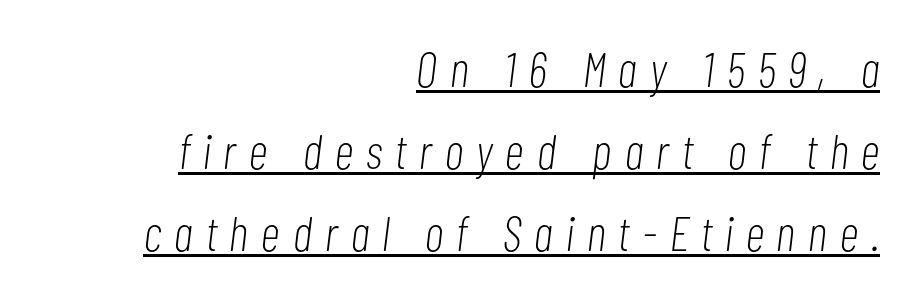
{"italic": "yes", "lean": "right", "slant_degrees": 7, "bold": "no", "weight": "light", "width": "condensed", "stroke_contrast": "low", "x_height": "medium", "monospaced": "no", "underline": "yes", "align": "right", "line_spacing": "normal", "line_spacing_ratio": 1.67, "letter_spacing": "wide", "letter_spacing_em": 0.27, "glyph_px": 49}
